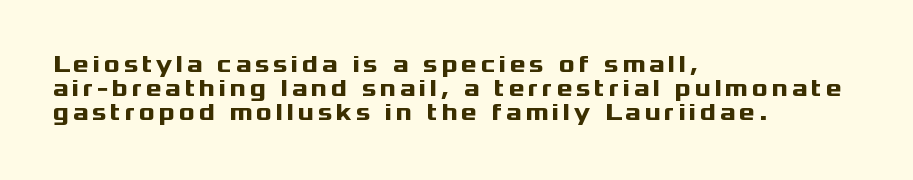
{"italic": "no", "bold": "yes", "underline": "no", "align": "left", "line_spacing": "tight", "line_spacing_ratio": 1.01, "glyph_px": 24}
